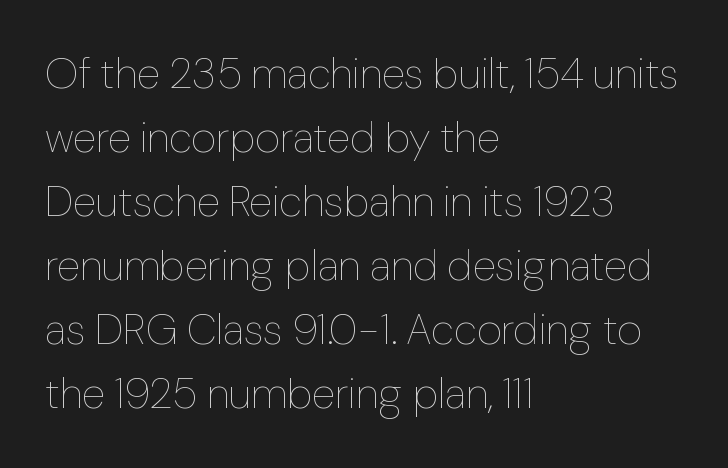
{"italic": "no", "bold": "no", "weight": "thin", "width": "normal", "stroke_contrast": "low", "x_height": "medium", "monospaced": "no", "underline": "no", "align": "left", "line_spacing": "normal", "line_spacing_ratio": 1.49, "letter_spacing": "normal", "letter_spacing_em": 0.0, "glyph_px": 43}
